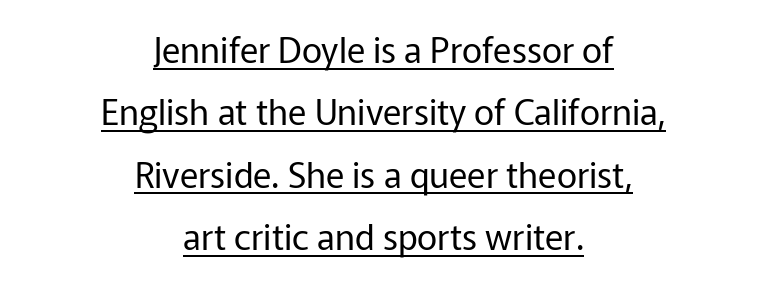
The words here are underlined. The face looks like a standard text weight, possibly lighter. You could not count columns in this text — the font is proportionally spaced. Teacher's note: observe the equal gaps on both sides — that is centered alignment. Serifs: no, the terminals of the letterforms are clean.
